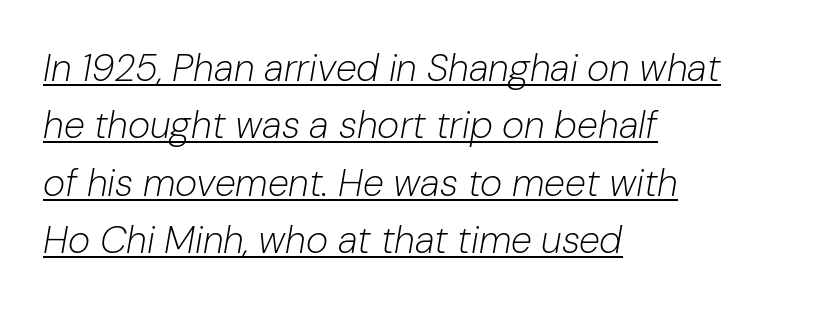
Q: Is the text bold? A: No.
Q: Is the text italic (slanted)? A: Yes, it leans right by about 10 degrees.
Q: Is the text underlined? A: Yes.
Q: How is the paragraph aligned? A: Left-aligned.
Q: Is the spacing between letters normal or unusually wide? A: Normal.
Q: Is the spacing between lines tight, normal or loose? A: Normal.
Q: Width (condensed, normal, or wide)? A: Normal.
Q: Stroke contrast? A: Low.
Q: x-height? A: Medium.
Q: Monospaced? A: No.
